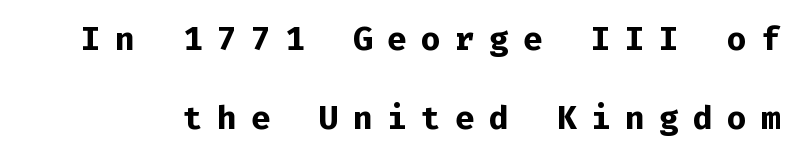
{"serif": "no", "italic": "no", "bold": "yes", "weight": "bold", "width": "normal", "stroke_contrast": "low", "x_height": "medium", "monospaced": "yes", "underline": "no", "line_spacing": "loose", "line_spacing_ratio": 2.4, "letter_spacing": "wide", "letter_spacing_em": 0.43, "glyph_px": 33}
